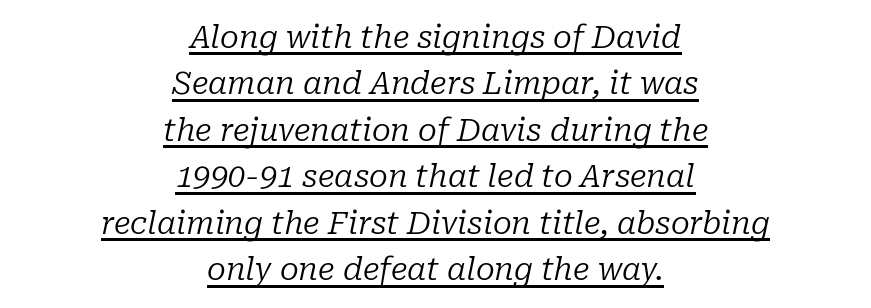
This sample has the flowing, uneven cadence of proportional lettering. Glyph-to-glyph distance matches everyday printed text. When letters slant like this, we call the style italic. Unbolded letterforms with no extra heft. This rendering features underlined lettering. The vertical gap from one line to the next is medium.
